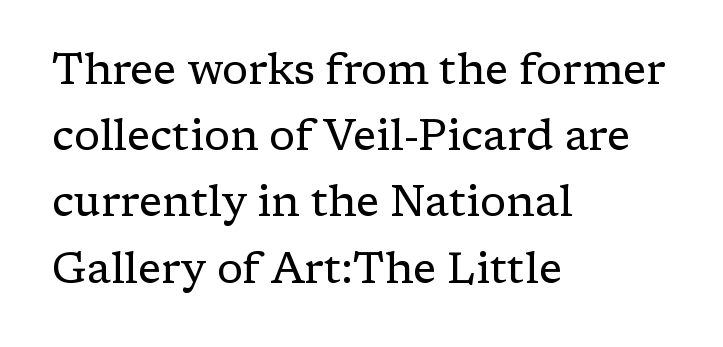
{"serif": "yes", "italic": "no", "bold": "no", "weight": "regular", "width": "normal", "stroke_contrast": "low", "x_height": "medium", "monospaced": "no", "underline": "no", "align": "left", "line_spacing": "normal", "line_spacing_ratio": 1.54, "letter_spacing": "normal", "letter_spacing_em": 0.0, "glyph_px": 43}
